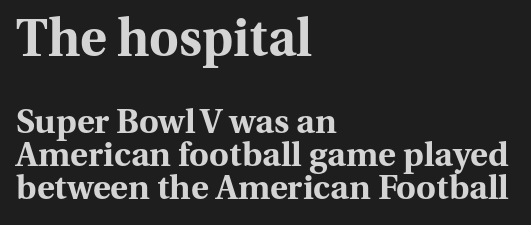
Does the lettering tilt? It doesn't — this is upright. A bare baseline throughout the passage. Weight check: bold — yes, fully. Varying glyph widths throughout — classic text-font behaviour. Unlike a clean sans, this face finishes its strokes with serifs.
